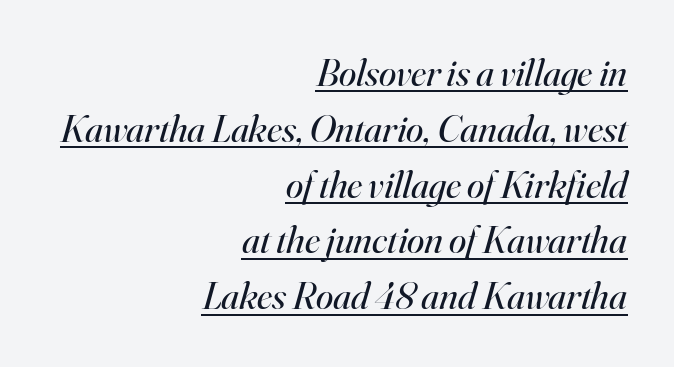
Q: Is the text bold? A: No.
Q: Is the text italic (slanted)? A: Yes, it leans right by about 16 degrees.
Q: Is the typeface a serif or a sans-serif typeface? A: Serif.
Q: Is the text underlined? A: Yes.
Q: How is the paragraph aligned? A: Right-aligned.
Q: Is the spacing between letters normal or unusually wide? A: Normal.
Q: Is the spacing between lines tight, normal or loose? A: Normal.
Q: Width (condensed, normal, or wide)? A: Normal.
Q: Stroke contrast? A: High.
Q: x-height? A: Small.
Q: Monospaced? A: No.
